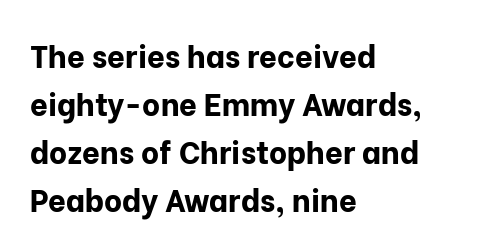
Is this a sans? Yes — the strokes have no serifs. The face used here is proportionally spaced, like ordinary book or web type. On the weight axis this lands at bold, roughly 700. The rendering anchors every line to the left-hand side. Words float on clear page, feet unadorned. Students, observe: this is what conventionally led text looks like.
